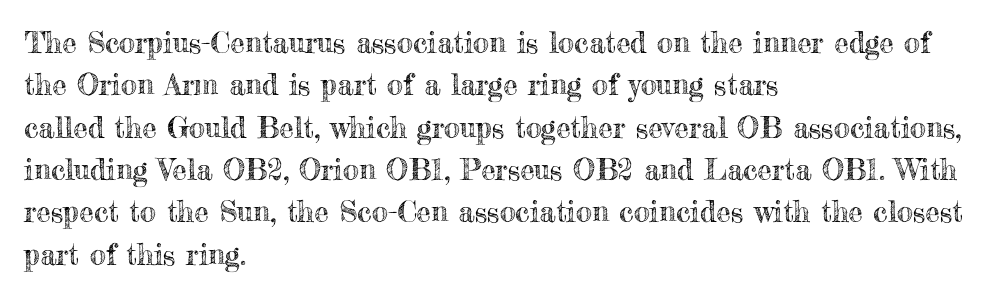
Teacher's note: observe the even left margin — that is flush-left alignment. Has an underline been added? It has not. A typesetter would call this proportional, since set widths differ per character. The rendering uses a moderate line-height, typical for paragraphs. Upright lettering throughout. Students, note that the glyphs here touch the page at normal intervals.
